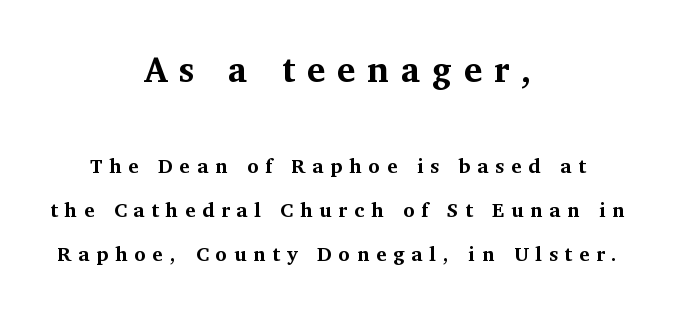
Caption: expanded tracking, letters set apart. Is this a fixed-width face? No — the glyphs have proportional, varying widths. Each line is balanced around a shared central axis. Glance below the letters and you will spot only blank space.
